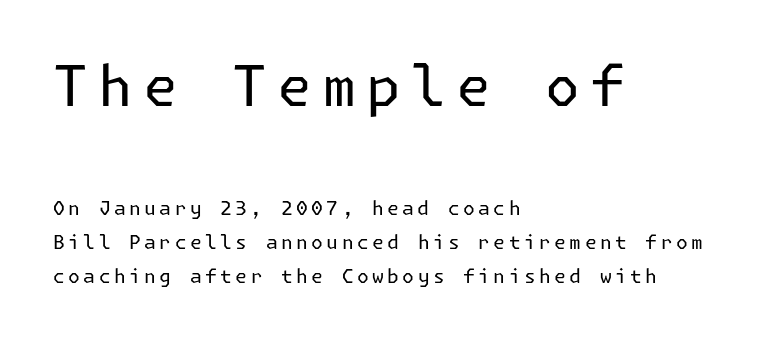
The image shows 56 px regular-weight sans-serif type, upright; set left-aligned, line spacing 1.78x, not underlined; the first (top) block is 2.95x larger; low stroke contrast and a medium x-height.
